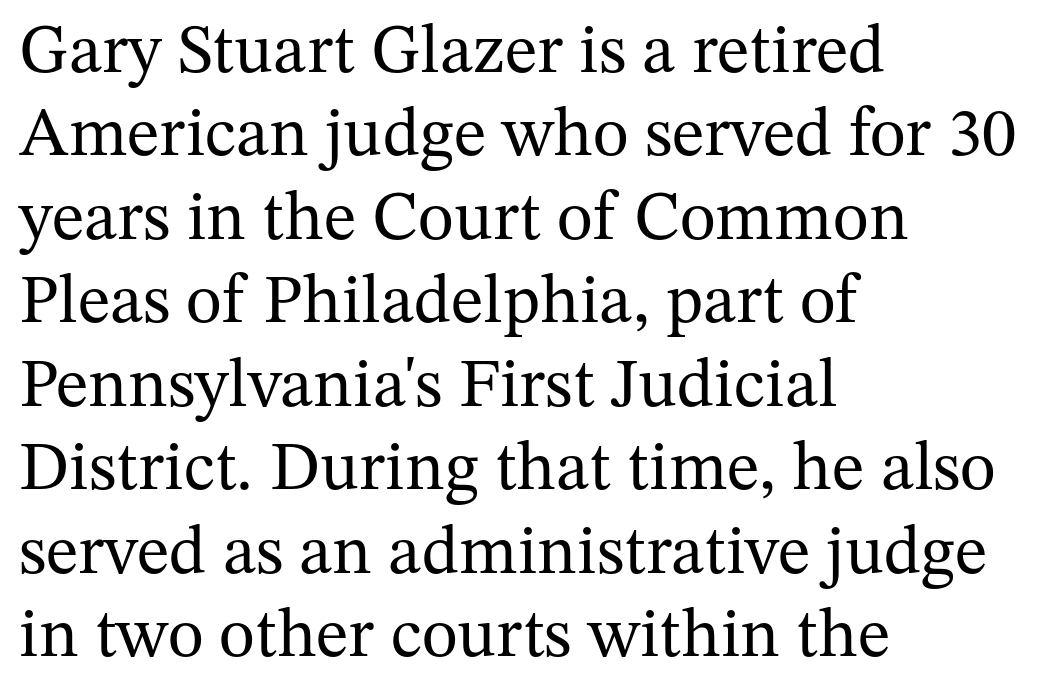
The image shows 69 px regular-weight serif type, upright; set left-aligned, line spacing 1.21x, normal letter spacing, not underlined; medium stroke contrast and a medium x-height.
